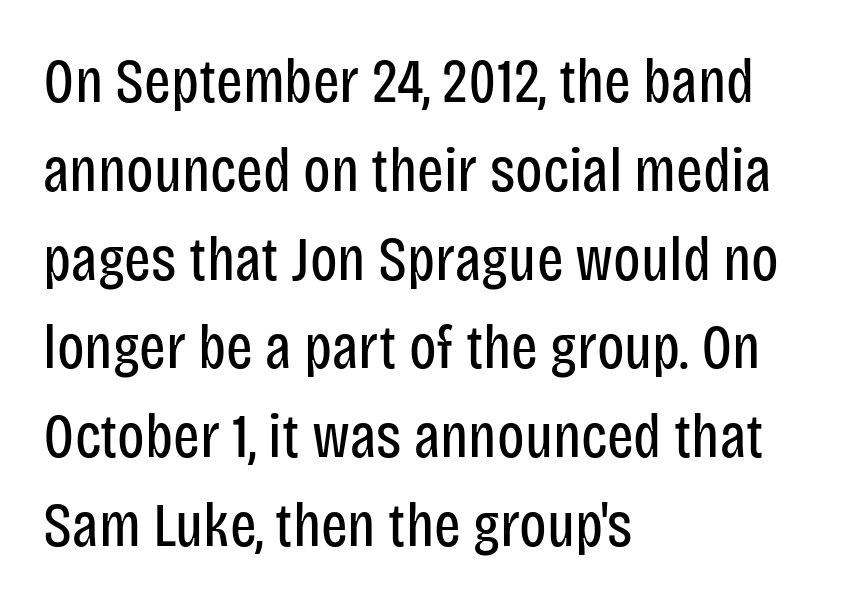
The image shows 63 px regular-weight, condensed sans-serif type, upright; set left-aligned, normal line spacing (1.41x), normal letter spacing, not underlined; low stroke contrast and a large x-height.
